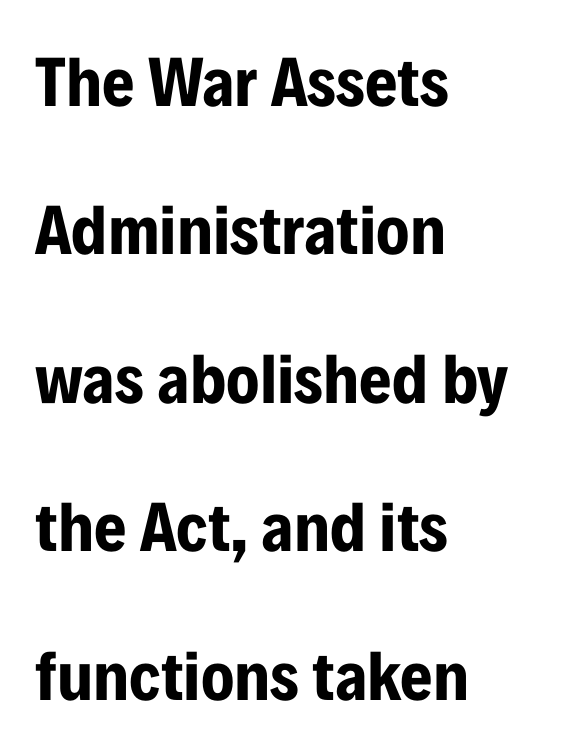
{"serif": "no", "italic": "no", "bold": "yes", "weight": "bold", "width": "condensed", "stroke_contrast": "low", "x_height": "medium", "monospaced": "no", "underline": "no", "align": "left", "line_spacing": "loose", "line_spacing_ratio": 2.12, "letter_spacing": "normal", "letter_spacing_em": 0.0, "glyph_px": 70}
